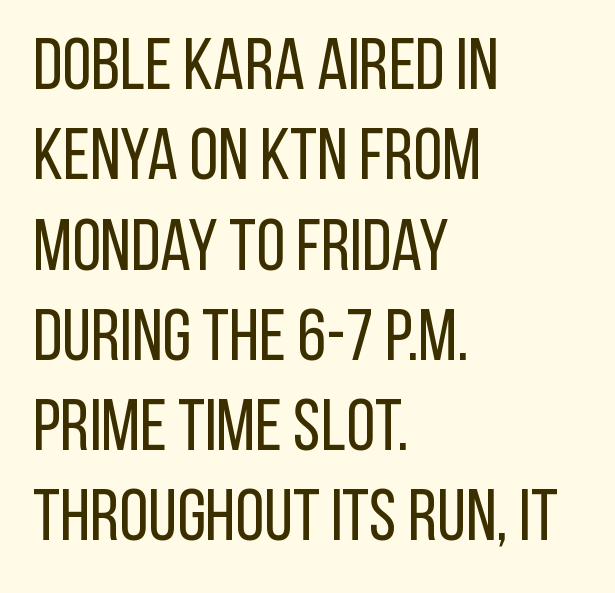
The image shows 74 px regular-weight, condensed sans-serif type, upright; set left-aligned, line spacing 1.22x, normal letter spacing, not underlined; low stroke contrast and a large x-height.
